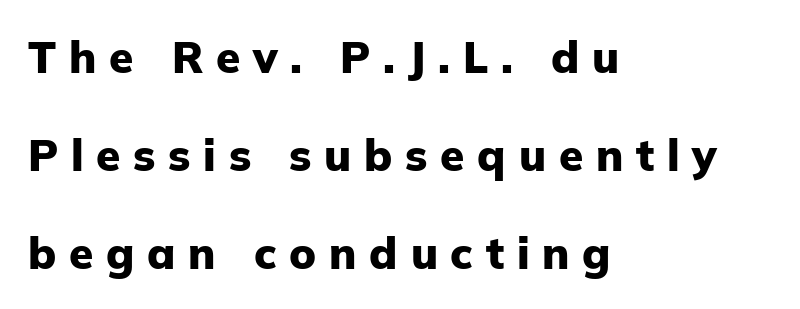
The image shows 44 px heavy sans-serif type, upright; set left-aligned, loose line spacing (2.23x), unusually wide letter spacing (+0.29 em), not underlined; low stroke contrast and a medium x-height.
